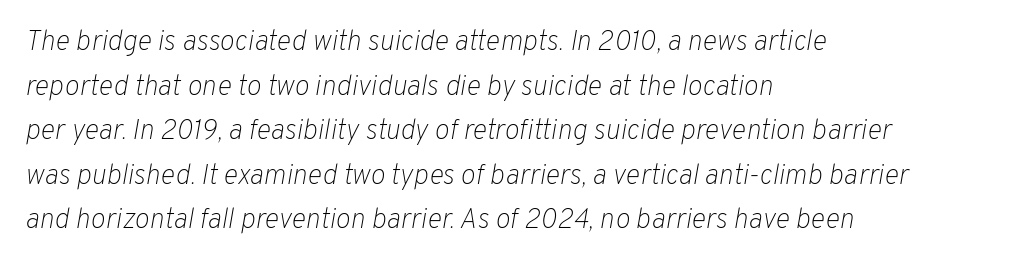
Bold? No — there's no thickening of the strokes. The setting favours the left margin, as ordinary paragraphs usually do. These lines are rendered in a variable-pitch font. Is the letter spacing exaggerated? No — it looks like the ordinary default. A clean baseline with only descenders dipping below it. Slant detected: the letters are inclined.
